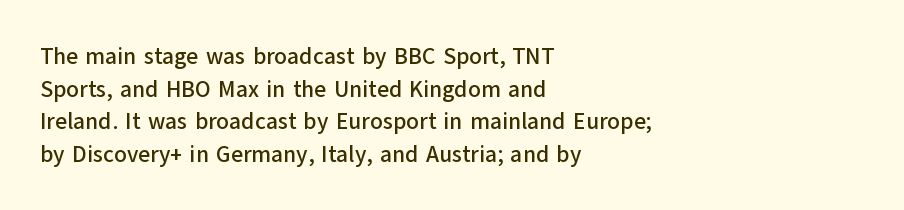
All the whitespace from short lines collects on the right. Standard letterfit; no display-style spreading of the glyphs. The area under the type is left untouched. Characters remain perfectly vertical along every line. If you measured baseline to baseline, you'd find a middling distance.
